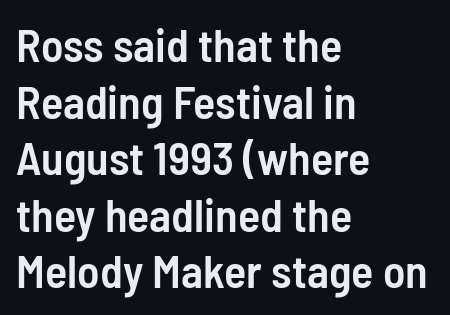
The image shows 46 px semibold, condensed sans-serif type, upright; set left-aligned, line spacing 1.23x, normal letter spacing, not underlined; low stroke contrast and a medium x-height.
